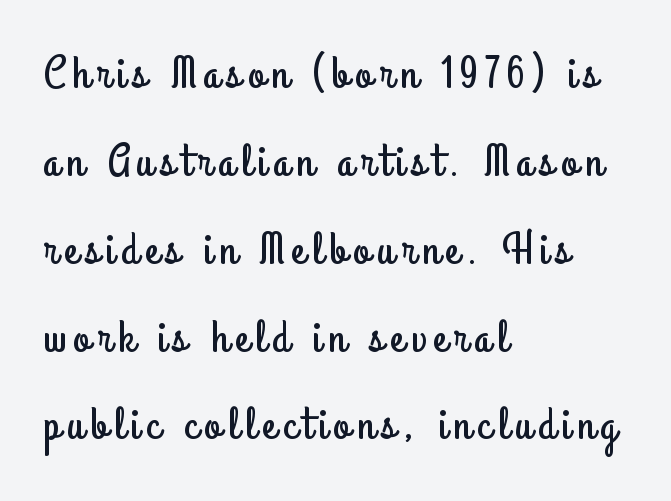
Q: Is the typeface a serif or a sans-serif typeface? A: Sans-serif.
Q: Is the text underlined? A: No.
Q: How is the paragraph aligned? A: Left-aligned.
Q: Is the spacing between lines tight, normal or loose? A: Loose.
Q: Width (condensed, normal, or wide)? A: Condensed.
Q: Stroke contrast? A: Low.
Q: x-height? A: Small.
Q: Monospaced? A: No.
